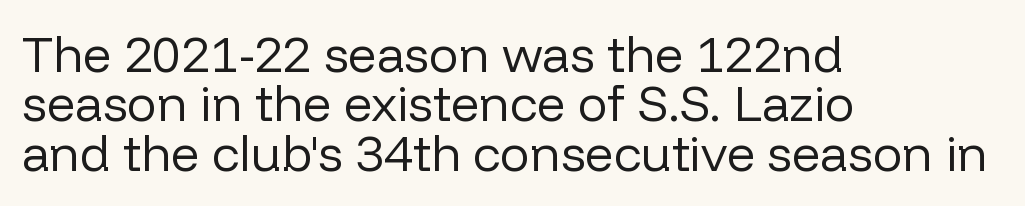
Type style note: lacks serifs. Has an underline been added? It has not. You could not count columns in this text — the font is proportionally spaced. A light-to-regular cut is what we see here. Horizontal bands of white between lines are thin slivers.
